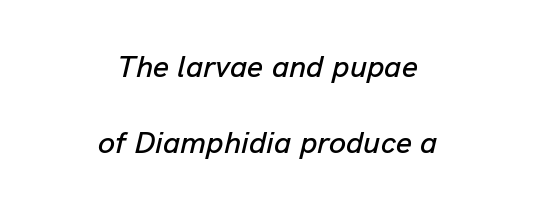
{"italic": "yes", "lean": "right", "slant_degrees": 13, "width": "normal", "stroke_contrast": "low", "x_height": "medium", "monospaced": "no", "underline": "no", "align": "center", "line_spacing": "loose", "line_spacing_ratio": 2.46, "letter_spacing": "normal", "letter_spacing_em": 0.0, "glyph_px": 31}
